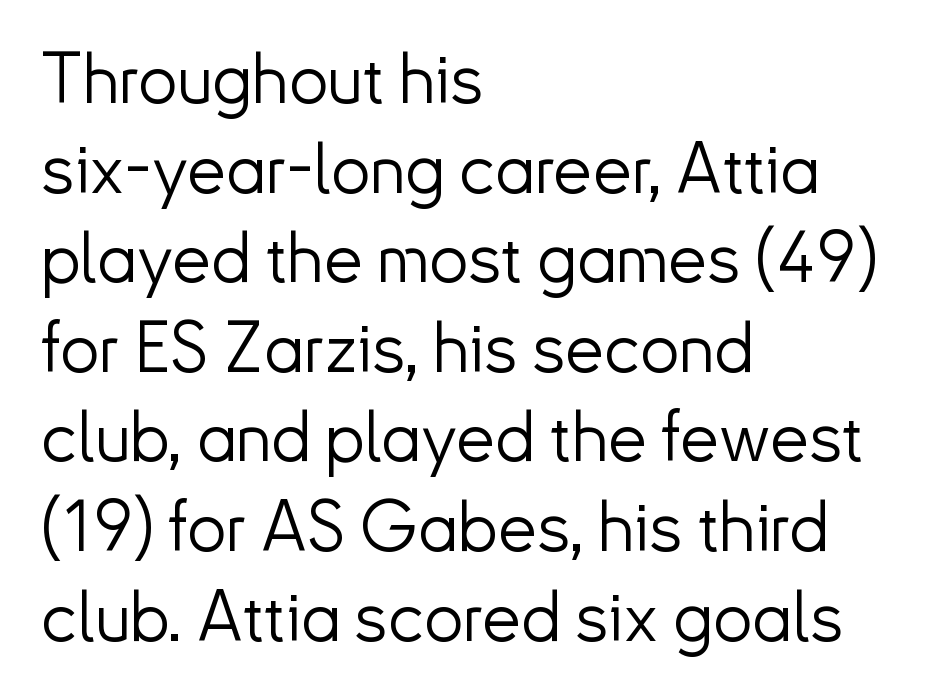
These lines are rendered in a variable-pitch font. The type is set solid horizontally, with unmodified tracking. Notice how descenders clear the ascenders below comfortably — that's standard leading. A light-to-regular cut is what we see here. The characters display no serif detailing; their extremities are plain.
